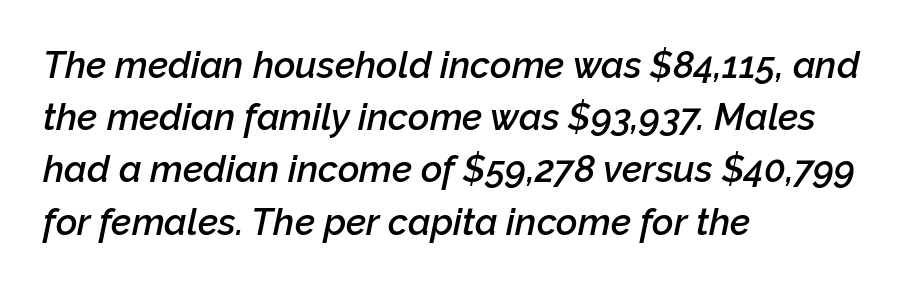
The image shows 37 px semibold type, italic (leaning right); set left-aligned, normal line spacing (1.41x), normal letter spacing, not underlined; low stroke contrast and a medium x-height.
